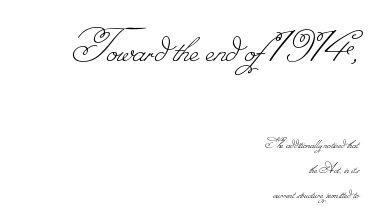
{"bold": "no", "weight": "thin", "width": "normal", "stroke_contrast": "low", "monospaced": "no", "underline": "no", "align": "right", "line_spacing": "normal", "line_spacing_ratio": 1.56, "letter_spacing": "normal", "letter_spacing_em": 0.0, "larger_block": "first", "size_ratio": 3.06, "glyph_px": 49}
